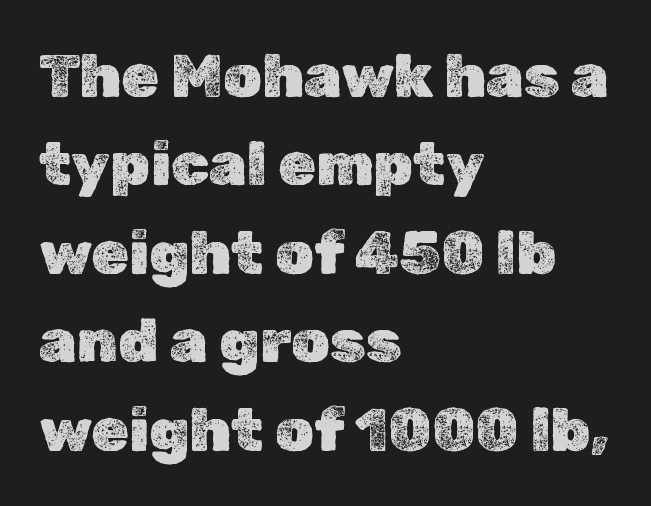
Honestly, the row spacing looks completely unremarkable. Character widths vary here, with narrow letters taking less room than wide ones. Only glyphs here, with clear space below each row. In CSS terms this would be text-align: left. The face used here is rendered with its standard letterfit. The lettering holds an erect, upright posture throughout.
